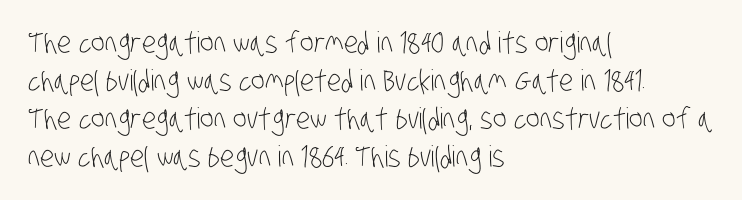
Q: Is the text bold? A: No.
Q: Is the typeface a serif or a sans-serif typeface? A: Sans-serif.
Q: Is the text underlined? A: No.
Q: How is the paragraph aligned? A: Left-aligned.
Q: Is the spacing between letters normal or unusually wide? A: Normal.
Q: Is the spacing between lines tight, normal or loose? A: Normal.
Q: Width (condensed, normal, or wide)? A: Condensed.
Q: Stroke contrast? A: Low.
Q: x-height? A: Large.
Q: Monospaced? A: No.
